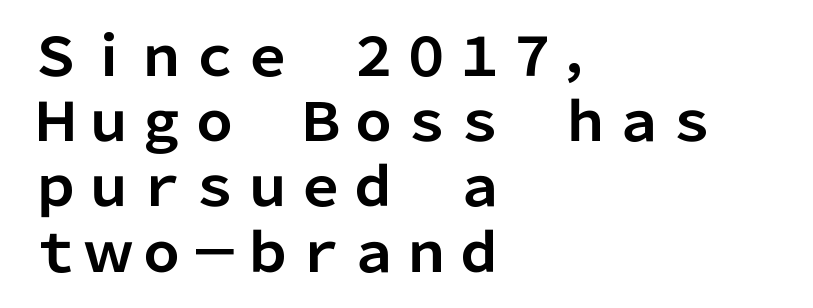
The image shows 53 px bold sans-serif type, upright; set left-aligned, line spacing 1.23x, normal letter spacing, not underlined; low stroke contrast and a medium x-height.
